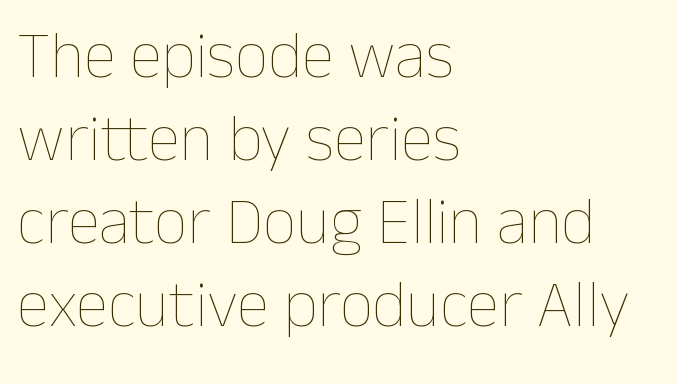
Caption: multi-line text, flush left, ragged right. A typesetter would mark this as roman, not italic. Vertical stems look standard width or narrower in stroke. Underlining? Definitely not there. Caption: standard tracking, unaltered. A normal amount of white space separates one row of letters from the next.
